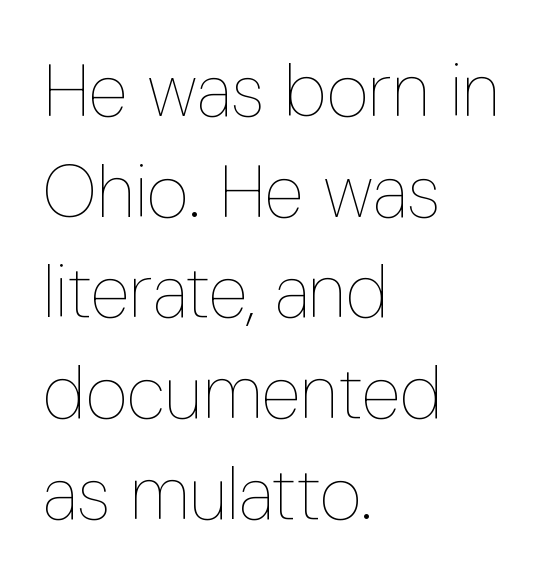
Q: Is the text bold? A: No.
Q: Is the text italic (slanted)? A: No, it is upright.
Q: Is the text underlined? A: No.
Q: How is the paragraph aligned? A: Left-aligned.
Q: Is the spacing between letters normal or unusually wide? A: Normal.
Q: Is the spacing between lines tight, normal or loose? A: Normal.
Q: Width (condensed, normal, or wide)? A: Condensed.
Q: Stroke contrast? A: Low.
Q: x-height? A: Medium.
Q: Monospaced? A: No.
